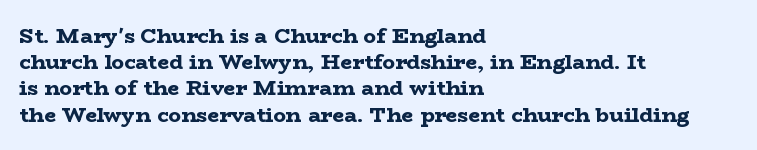
Does the weight exceed regular? Yes, all the way to bold. A typesetter would mark this as roman, not italic. The glyphs are unaccompanied by any horizontal stroke below them. Interline gaps are of average width in this sample. The horizontal fit of the characters is conventional and even.
